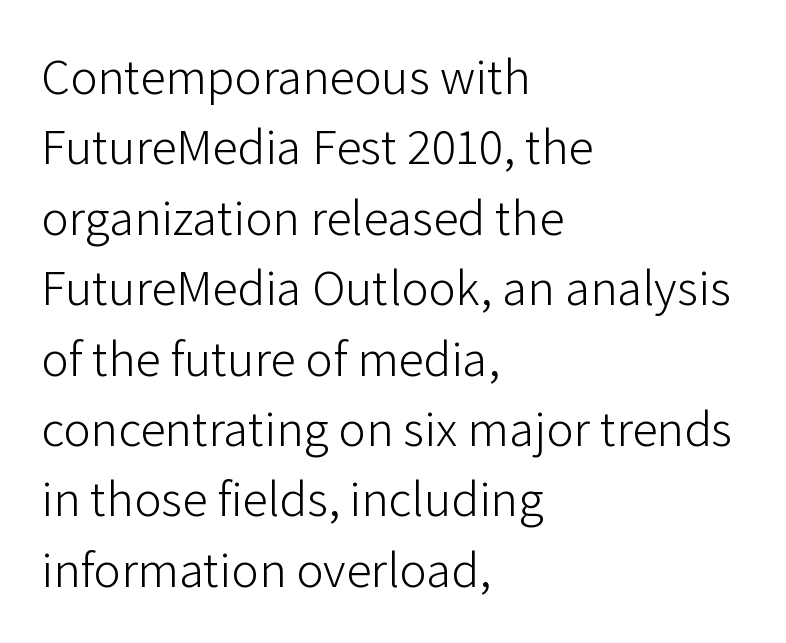
The characters display no serif detailing; their extremities are plain. The horizontal fit of the characters is conventional and even. The rendering anchors every line to the left-hand side. One glance says typical: line gaps are just what's usual. Just letters on the line, the space beneath them empty. The letters advance in unequal steps, a hallmark of proportional type.
